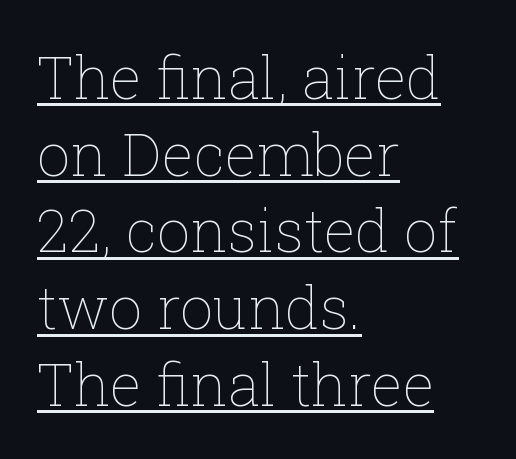
The image shows 59 px thin type, upright; set left-aligned, normal line spacing (1.3x), normal letter spacing, underlined; low stroke contrast and a medium x-height.
